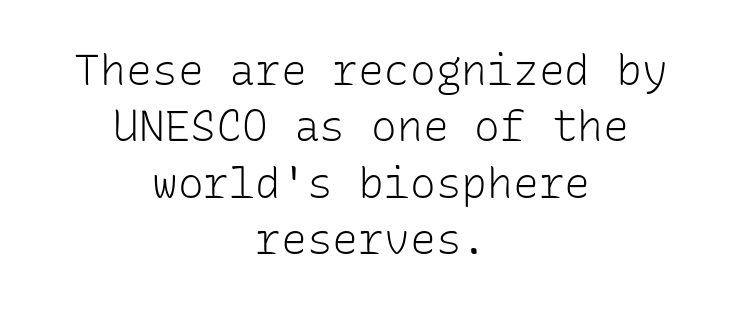
The image shows 43 px light sans-serif type, upright, monospaced; set centered, normal line spacing (1.31x), normal letter spacing, not underlined; low stroke contrast and a medium x-height.
